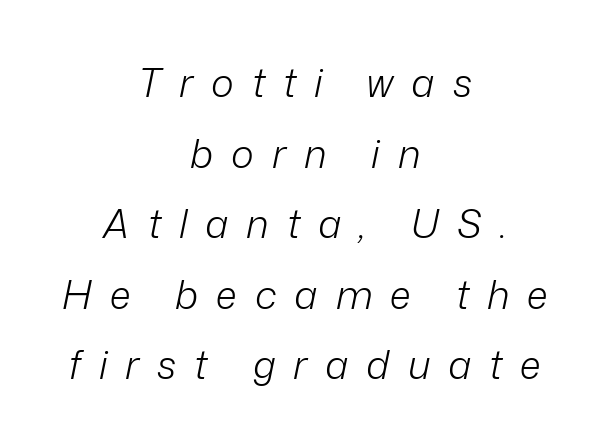
Q: Is the text bold? A: No.
Q: Is the text italic (slanted)? A: Yes, it leans right by about 12 degrees.
Q: Is the text underlined? A: No.
Q: How is the paragraph aligned? A: Centered.
Q: Is the spacing between letters normal or unusually wide? A: Unusually wide.
Q: Width (condensed, normal, or wide)? A: Normal.
Q: Stroke contrast? A: Low.
Q: x-height? A: Medium.
Q: Monospaced? A: No.
